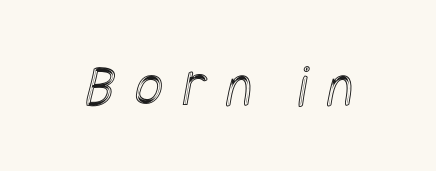
Observe the wide spacing: letters keep a clear distance from each other. Bare-footed words on every line.
